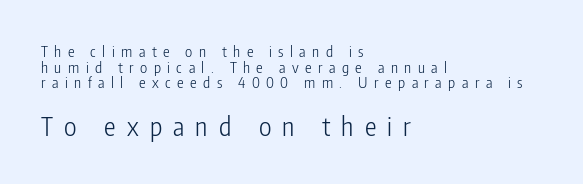
The image shows 26 px text type, upright; set left-aligned, tight line spacing (1.05x), unusually wide letter spacing (+0.43 em), not underlined; the second (bottom) block is 1.73x larger.
